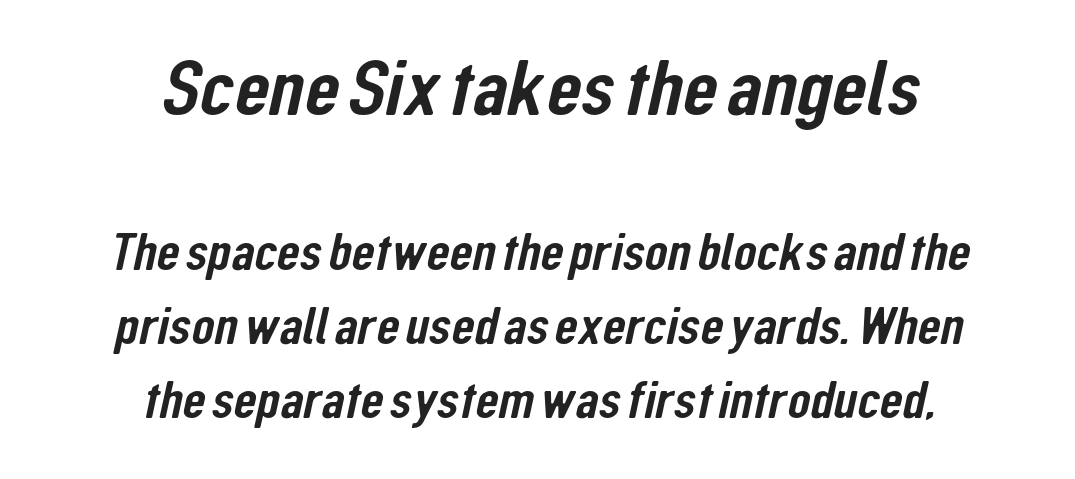
No extra tracking has been applied to these lines. The emphasis by scale lands on block number one, above. Note the varied advance widths — an 'i' is clearly narrower than an 'm'. Normally led — the rows are evenly, conventionally spaced. In terms of letterform style, serifs are entirely absent.
